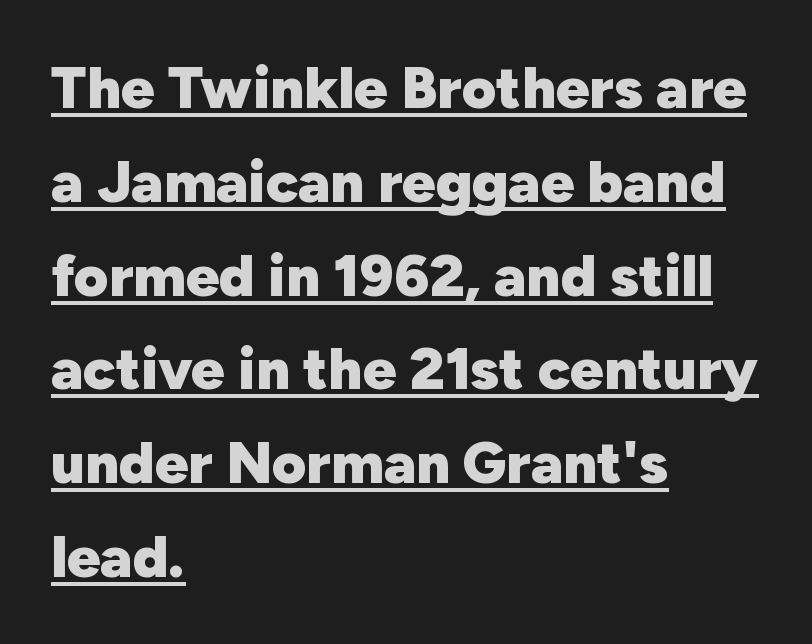
{"serif": "no", "italic": "no", "bold": "yes", "weight": "heavy", "width": "normal", "stroke_contrast": "low", "x_height": "medium", "monospaced": "no", "underline": "yes", "align": "left", "line_spacing": "normal", "line_spacing_ratio": 1.59, "letter_spacing": "normal", "letter_spacing_em": 0.0, "glyph_px": 59}
